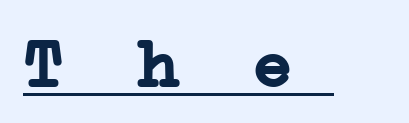
Q: Is the text bold? A: Yes.
Q: Is the typeface a serif or a sans-serif typeface? A: Serif.
Q: Is the text underlined? A: Yes.
Q: Is the spacing between letters normal or unusually wide? A: Unusually wide.
Q: Width (condensed, normal, or wide)? A: Wide.
Q: Stroke contrast? A: Low.
Q: x-height? A: Medium.
Q: Monospaced? A: Yes.
